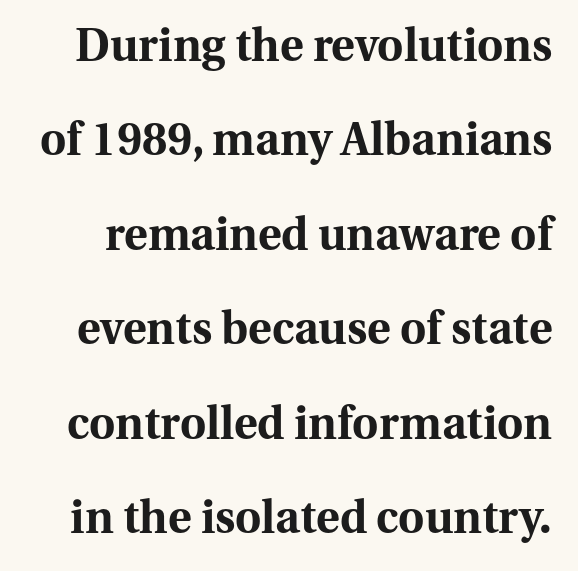
The image shows 45 px bold serif type, upright; set loose line spacing (2.1x), normal letter spacing, not underlined; medium stroke contrast and a medium x-height.
